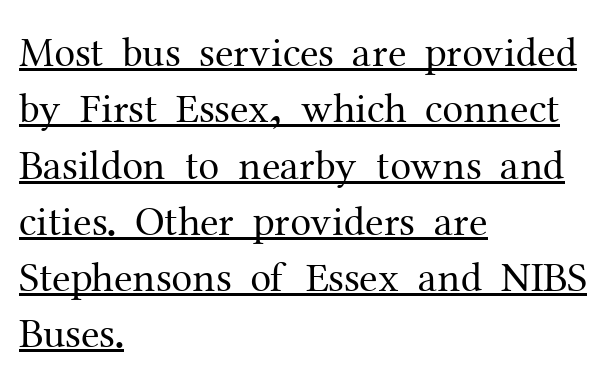
A typesetter would call this leading conventional body-copy spacing. All the whitespace from short lines collects on the right. Observe the serifs anchoring each vertical stroke in this sample. Letters have the restrained weight of plain body copy at most. Is this a fixed-width face? No — the glyphs have proportional, varying widths. Words appear dense and cohesive because spacing is normal.
